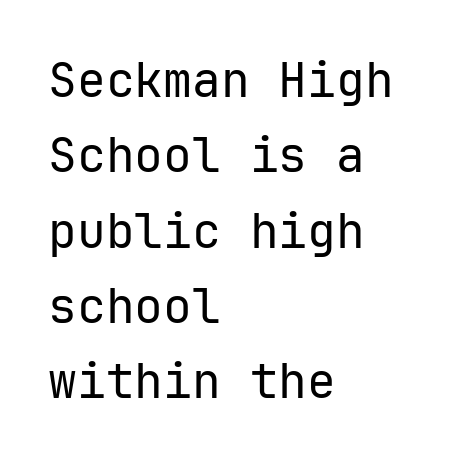
Q: Is the text bold? A: No.
Q: Is the text italic (slanted)? A: No, it is upright.
Q: Is the typeface a serif or a sans-serif typeface? A: Sans-serif.
Q: Is the text underlined? A: No.
Q: How is the paragraph aligned? A: Left-aligned.
Q: Is the spacing between letters normal or unusually wide? A: Normal.
Q: Is the spacing between lines tight, normal or loose? A: Normal.
Q: Width (condensed, normal, or wide)? A: Normal.
Q: Stroke contrast? A: Low.
Q: x-height? A: Medium.
Q: Monospaced? A: Yes.
